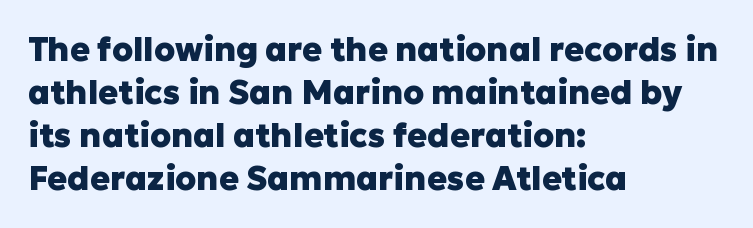
The image shows 33 px heavy sans-serif type, upright; set left-aligned, normal line spacing (1.3x), normal letter spacing, not underlined; low stroke contrast and a medium x-height.
